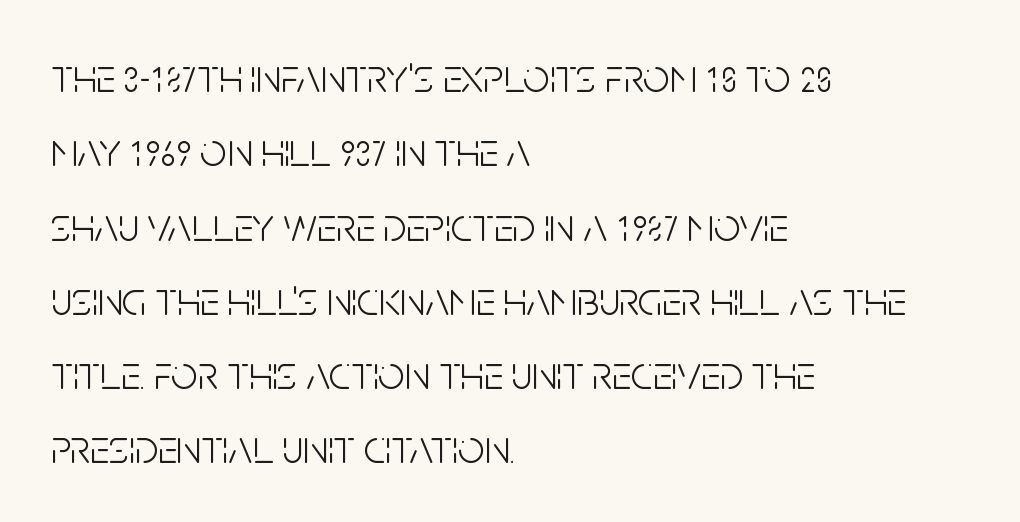
{"serif": "no", "italic": "no", "bold": "no", "weight": "light", "width": "condensed", "stroke_contrast": "low", "x_height": "large", "monospaced": "no", "underline": "no", "align": "left", "line_spacing": "normal", "line_spacing_ratio": 1.58, "letter_spacing": "normal", "letter_spacing_em": 0.0, "glyph_px": 47}
